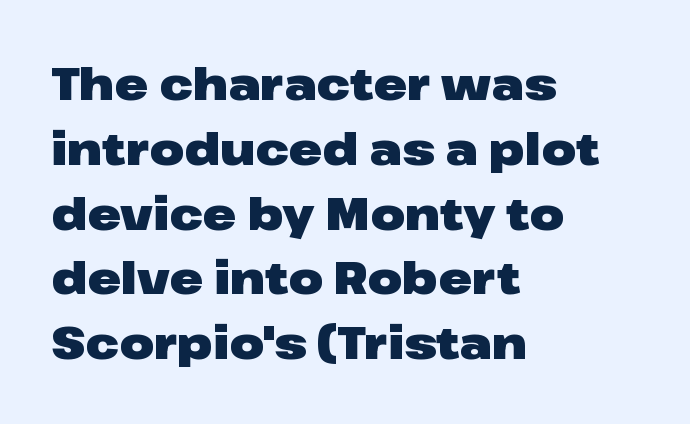
The face used here has the dense, thick strokes of a bold. Vertical strokes here are truly vertical. How would I describe the line gaps? Plain and ordinary. Every row of glyphs begins at an identical x-position on the left. No extra tracking has been applied to these lines. Think of a printed novel: that variable character pitch is what you see here.
